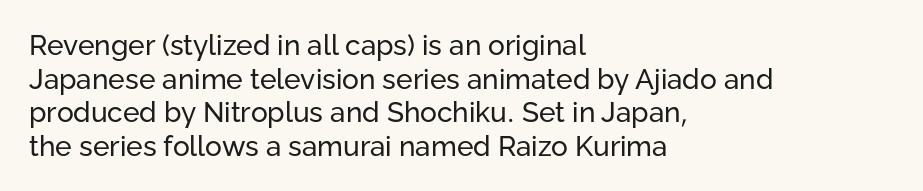
Q: Is the text bold? A: No.
Q: Is the text italic (slanted)? A: No, it is upright.
Q: Is the typeface a serif or a sans-serif typeface? A: Sans-serif.
Q: Is the text underlined? A: No.
Q: How is the paragraph aligned? A: Left-aligned.
Q: Is the spacing between letters normal or unusually wide? A: Normal.
Q: Width (condensed, normal, or wide)? A: Normal.
Q: Stroke contrast? A: Low.
Q: x-height? A: Medium.
Q: Monospaced? A: No.
